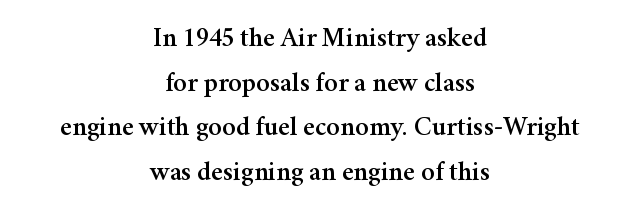
The image shows 27 px text type, upright; set centered, normal line spacing (1.65x), normal letter spacing, not underlined.
